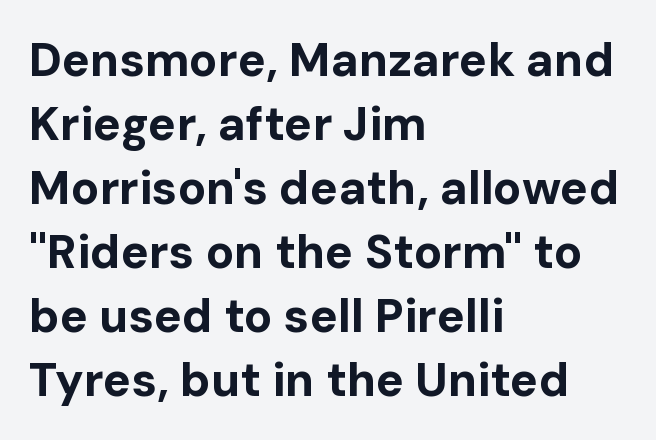
Q: Is the text bold? A: Yes.
Q: Is the text italic (slanted)? A: No, it is upright.
Q: Is the typeface a serif or a sans-serif typeface? A: Sans-serif.
Q: Is the text underlined? A: No.
Q: How is the paragraph aligned? A: Left-aligned.
Q: Is the spacing between letters normal or unusually wide? A: Normal.
Q: Is the spacing between lines tight, normal or loose? A: Normal.
Q: Width (condensed, normal, or wide)? A: Normal.
Q: Stroke contrast? A: Low.
Q: x-height? A: Medium.
Q: Monospaced? A: No.
